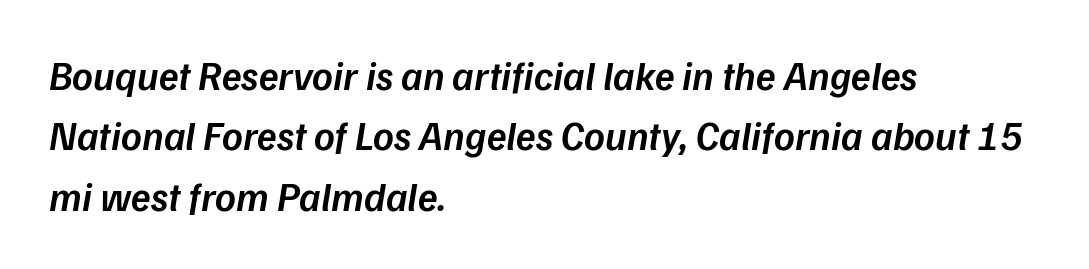
{"italic": "yes", "lean": "right", "slant_degrees": 9, "bold": "semi", "weight": "semibold", "width": "normal", "stroke_contrast": "low", "x_height": "medium", "monospaced": "no", "underline": "no", "align": "left", "line_spacing": "normal", "line_spacing_ratio": 1.51, "letter_spacing": "normal", "letter_spacing_em": 0.0, "glyph_px": 40}
